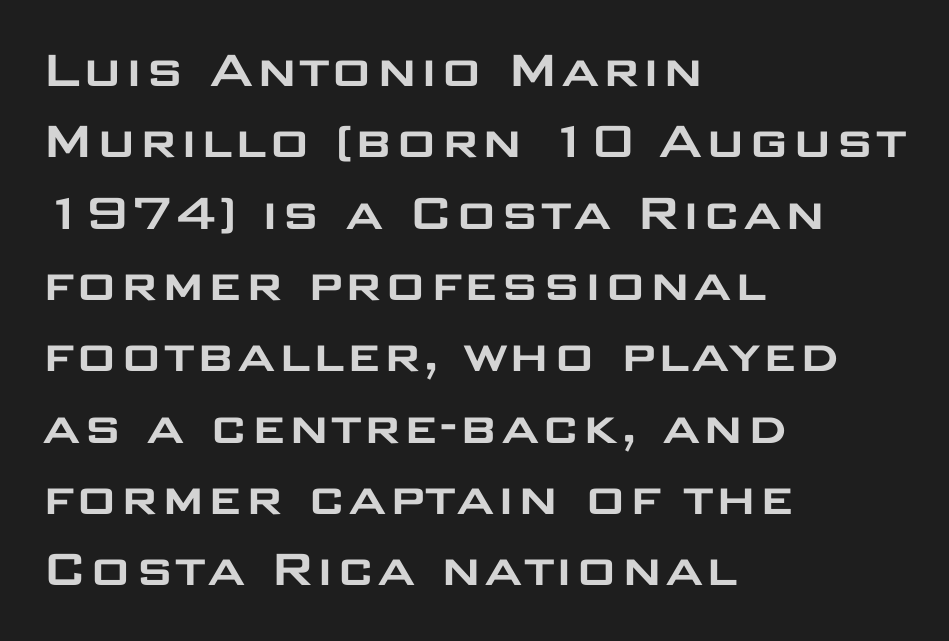
{"serif": "no", "italic": "no", "width": "wide", "stroke_contrast": "low", "x_height": "large", "monospaced": "no", "underline": "no", "align": "left", "line_spacing_ratio": 1.23, "letter_spacing": "normal", "letter_spacing_em": 0.0, "glyph_px": 58}
